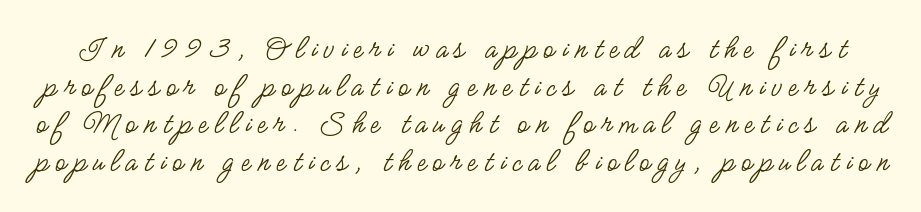
The image shows 33 px regular-weight, condensed sans-serif type; set tight line spacing (1.14x), unusually wide letter spacing (+0.21 em), not underlined; low stroke contrast and a small x-height.
